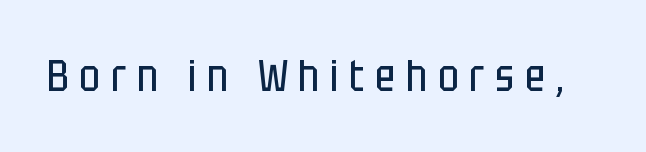
{"serif": "no", "italic": "no", "bold": "no", "weight": "regular", "width": "condensed", "stroke_contrast": "low", "x_height": "large", "monospaced": "no", "underline": "no", "letter_spacing": "wide", "letter_spacing_em": 0.24, "glyph_px": 44}
